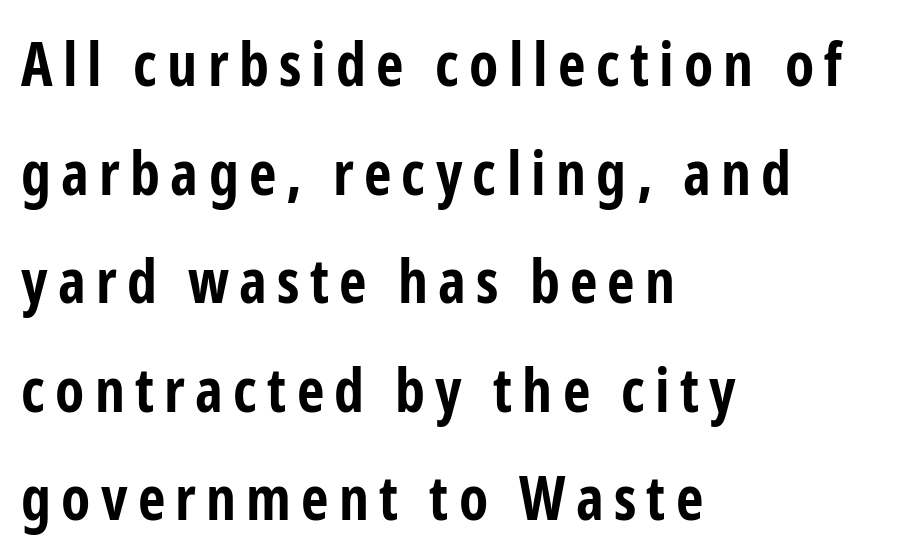
Q: Is the text bold? A: Yes.
Q: Is the text italic (slanted)? A: No, it is upright.
Q: Is the typeface a serif or a sans-serif typeface? A: Sans-serif.
Q: Is the text underlined? A: No.
Q: How is the paragraph aligned? A: Left-aligned.
Q: Width (condensed, normal, or wide)? A: Condensed.
Q: Stroke contrast? A: Low.
Q: x-height? A: Medium.
Q: Monospaced? A: No.
